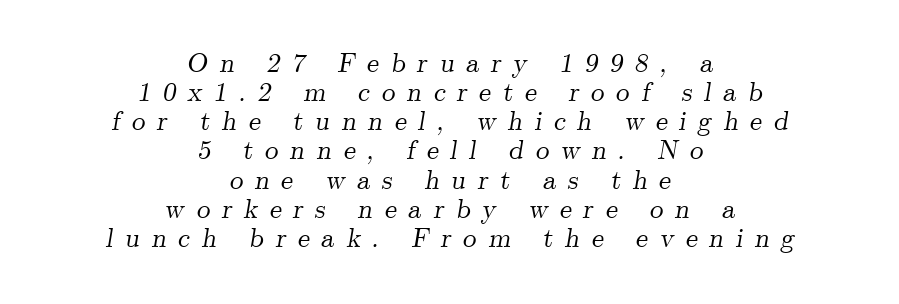
Short note: letters widely spaced. The specimen reads as italic at a glance. Baseline-to-baseline distance is barely more than the letter height. Descenders hang freely into open space. Teacher's note: observe the equal gaps on both sides — that is centered alignment.
